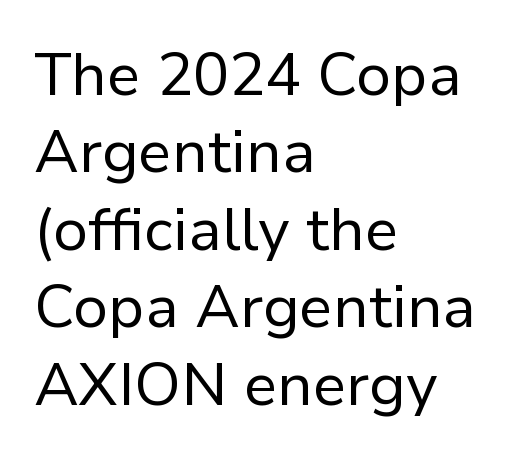
The rows are spaced the way most documents space them. The foot of each line stays bare and open. Where is the straight margin? On the left. Posture: vertical. No extra ink here — the face is not bold. The rendering uses natural spacing where letterforms have individual widths.
